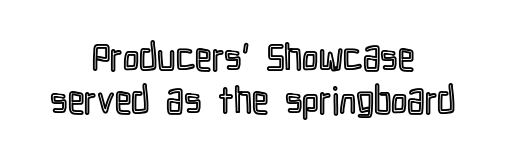
{"italic": "no", "width": "condensed", "x_height": "medium", "monospaced": "no", "underline": "no", "align": "center", "line_spacing_ratio": 1.16, "letter_spacing": "normal", "letter_spacing_em": 0.0, "glyph_px": 37}
